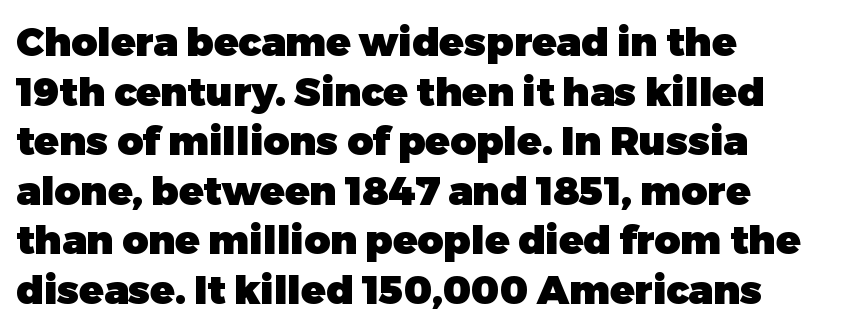
The foot of each line stays bare and open. Style check: upright. A dark, heavy texture on the line: the type is bold. Short and long lines alike share a common starting point at left.
